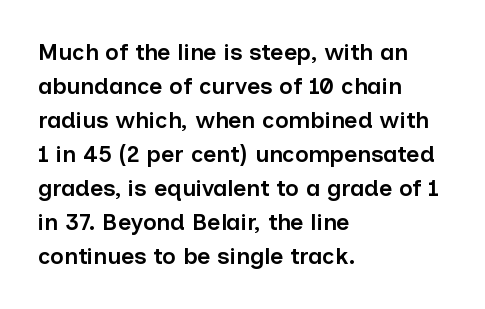
{"italic": "no", "bold": "semi", "underline": "no", "align": "left", "line_spacing": "normal", "line_spacing_ratio": 1.48, "letter_spacing": "normal", "letter_spacing_em": 0.0, "glyph_px": 23}
